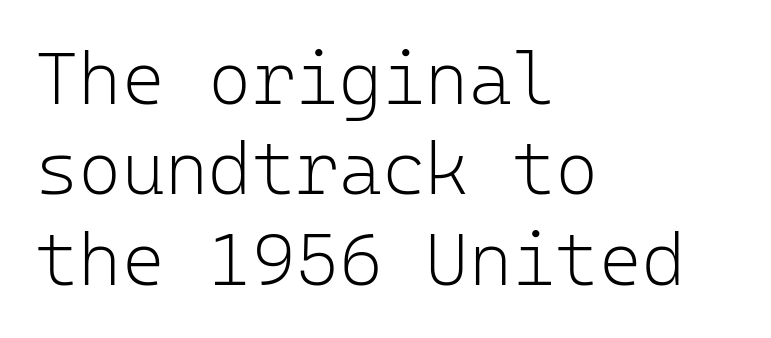
The image shows 74 px light sans-serif type, upright, monospaced; set left-aligned, line spacing 1.22x, normal letter spacing, not underlined; low stroke contrast and a medium x-height.
